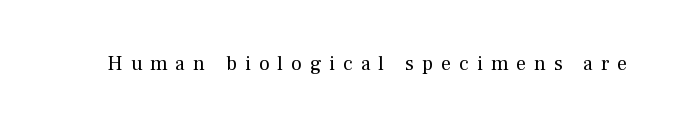
Q: Is the text bold? A: No.
Q: Is the text italic (slanted)? A: No, it is upright.
Q: Is the text underlined? A: No.
Q: Is the spacing between letters normal or unusually wide? A: Unusually wide.
